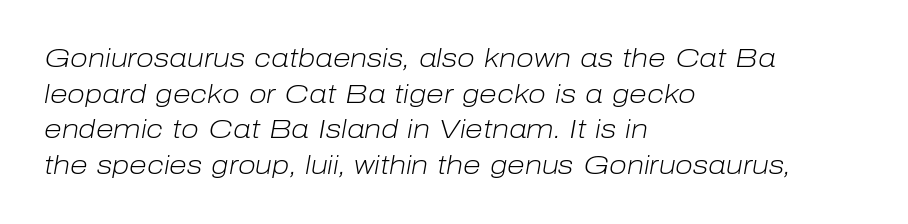
The letters look calm and open, with moderate or lighter stems. Each line starts at the same left margin while the right side varies. You could call the tracking neutral — neither tight nor loose. The string is rendered with underlining switched off. Yep, that's italic — everything's leaning.
